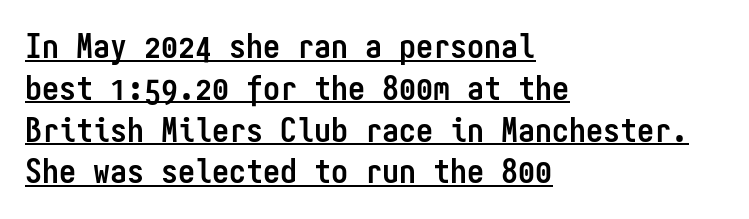
{"serif": "no", "italic": "no", "bold": "yes", "weight": "semibold", "width": "condensed", "stroke_contrast": "low", "x_height": "medium", "monospaced": "yes", "underline": "yes", "align": "left", "line_spacing_ratio": 1.23, "letter_spacing": "normal", "letter_spacing_em": 0.0, "glyph_px": 34}
